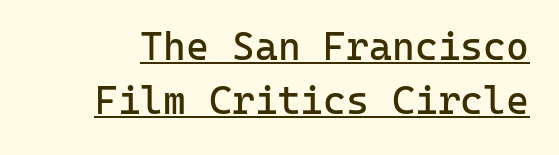
The image shows 39 px regular-weight sans-serif type, upright, monospaced; set normal line spacing (1.39x), normal letter spacing, underlined; low stroke contrast and a medium x-height.
